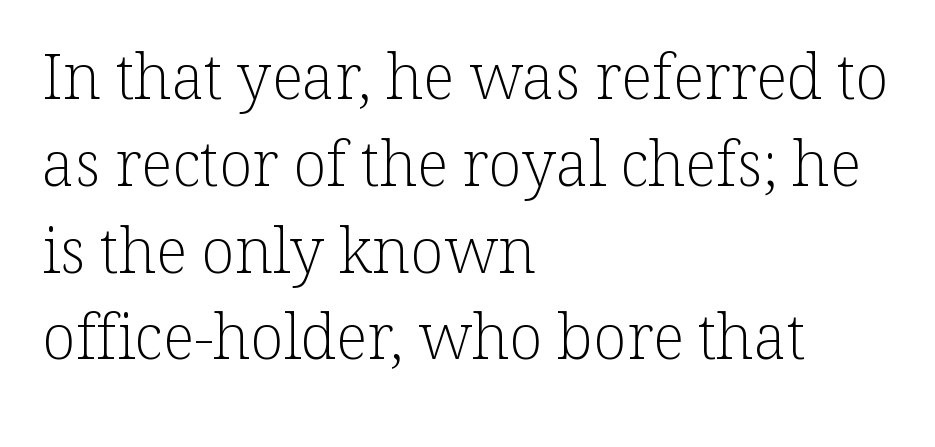
The image shows 62 px light serif type, upright; set left-aligned, normal line spacing (1.4x), normal letter spacing, not underlined; low stroke contrast and a medium x-height.
